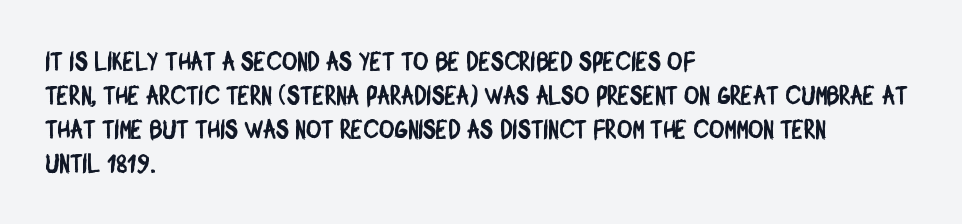
Q: Is the text underlined? A: No.
Q: How is the paragraph aligned? A: Left-aligned.
Q: Is the spacing between letters normal or unusually wide? A: Normal.
Q: Is the spacing between lines tight, normal or loose? A: Normal.
